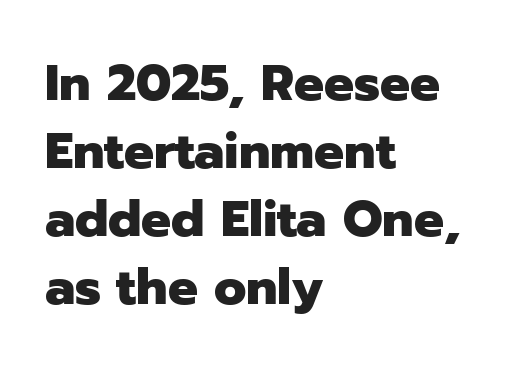
In CSS terms this would be text-align: left. How are the letters spaced? Ordinarily, with no added tracking. Here the designer chose a conventional face with non-uniform glyph widths. The text was rendered using a sans face with plain stroke endings. The letters are bold, with thick, heavy strokes.
